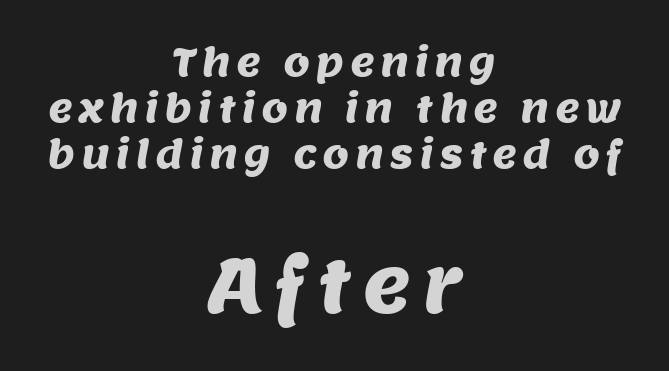
Reading top to bottom, the characters get bigger at the block break. The rag falls on both sides of this text block equally. A typesetter would call this proportional, since set widths differ per character. Each row of text sits above clean, open space. Classification — sans serif.
